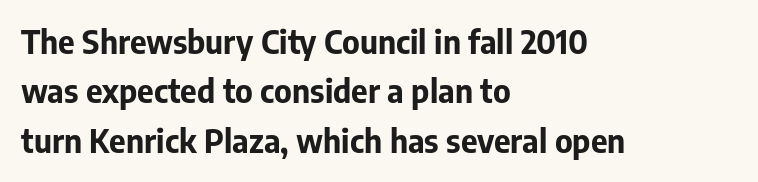
The baseline area is clear. The passage shown is typed in a proportional face where columns would drift. Italic: no, the glyphs are upright roman. These words are printed bold, with thick strokes throughout. This sample keeps an unexceptional amount of space between lines.
